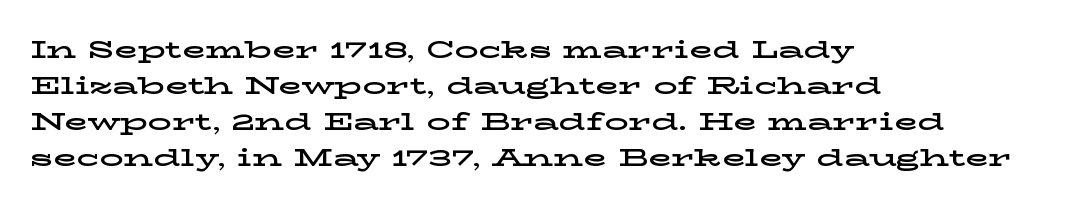
Q: Is the text italic (slanted)? A: No, it is upright.
Q: Is the text underlined? A: No.
Q: How is the paragraph aligned? A: Left-aligned.
Q: Is the spacing between letters normal or unusually wide? A: Normal.
Q: Is the spacing between lines tight, normal or loose? A: Normal.
